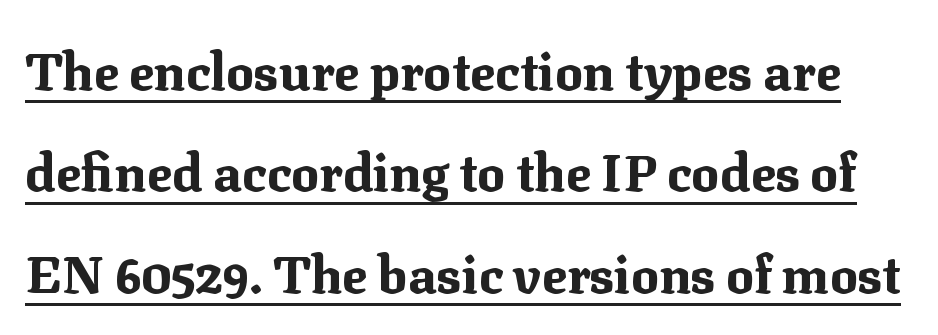
In terms of posture, this sample is upright. Successive baselines arrive slowly, with a big drop between each. The characters look thick and weighty, a clear bold. Look at the bottom of the vertical strokes: they flare into serifs here. Like a heading marked for emphasis, these lines bear an underscore. This sample uses plain, unmodified letter spacing.
